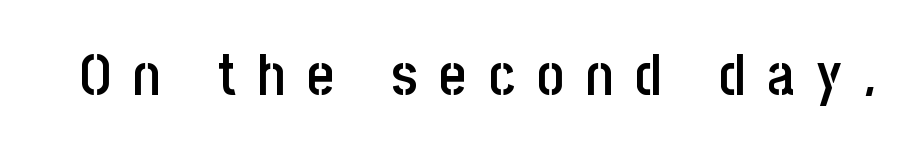
The glyphs have the mass of a demibold cut, below bold. Rule under the text: the space is simply empty. A typesetter would call this heavily tracked-out type. These lines are composed in type without serifs. Notice how the stems are strictly vertical — no italics here. Each letter keeps its own natural width here, so spacing adapts to shape.
